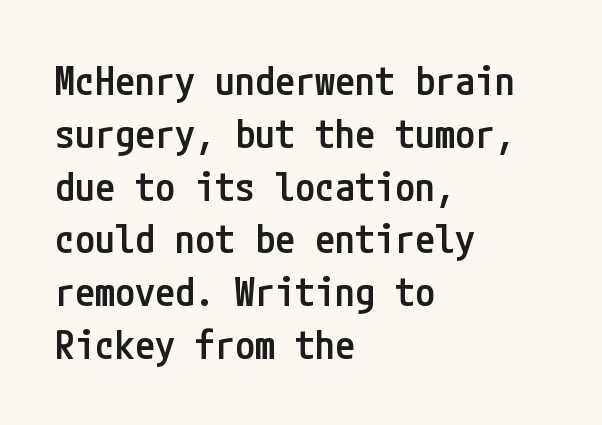
These lines sit exactly where default settings would place them. Between one letter and the next there's only the usual sliver of space. Quick note: underline off. Does the type have serifs? No, each stem ends abruptly. Italic: no, the glyphs are upright roman. Caption: multi-line text, flush left, ragged right.
